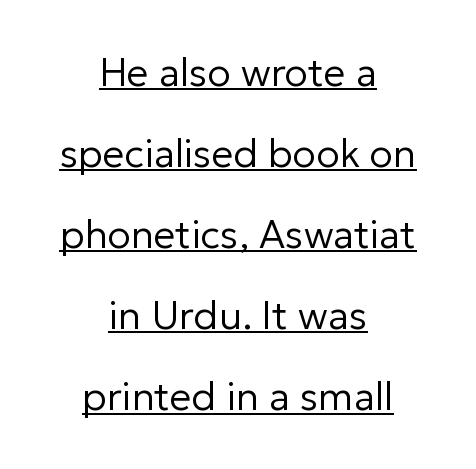
The image shows 39 px regular-weight sans-serif type, upright; set centered, loose line spacing (2.08x), normal letter spacing, underlined; low stroke contrast and a medium x-height.
